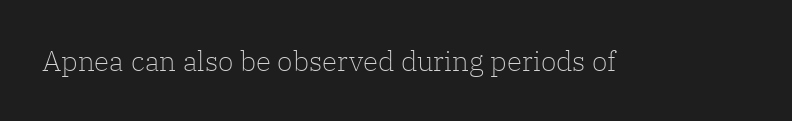
The image shows 28 px light serif type, upright; set normal letter spacing, not underlined; low stroke contrast and a medium x-height.
